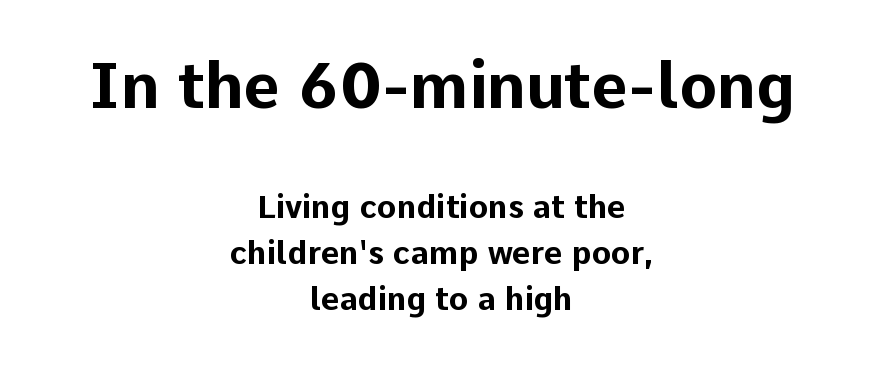
{"serif": "no", "italic": "no", "bold": "yes", "weight": "bold", "width": "normal", "stroke_contrast": "low", "x_height": "medium", "monospaced": "no", "underline": "no", "align": "center", "line_spacing": "normal", "line_spacing_ratio": 1.43, "letter_spacing": "normal", "letter_spacing_em": 0.0, "larger_block": "first", "size_ratio": 1.97, "glyph_px": 63}
